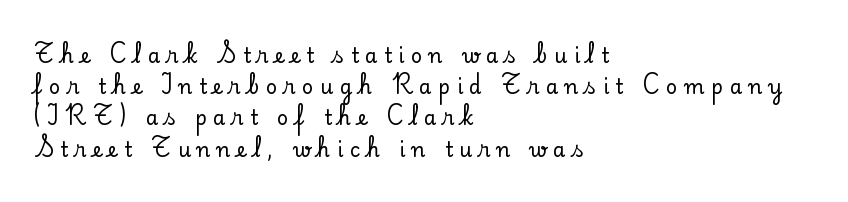
Q: Is the text italic (slanted)? A: No, it is upright.
Q: Is the text underlined? A: No.
Q: How is the paragraph aligned? A: Left-aligned.
Q: Is the spacing between letters normal or unusually wide? A: Unusually wide.
Q: Is the spacing between lines tight, normal or loose? A: Normal.
